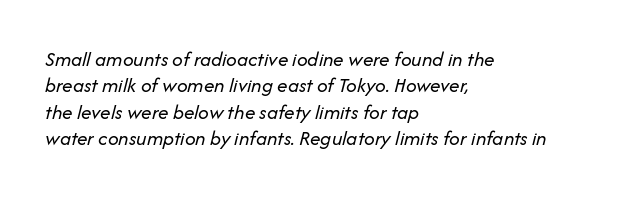
{"italic": "yes", "lean": "right", "slant_degrees": 14, "bold": "no", "underline": "no", "align": "left", "line_spacing": "normal", "line_spacing_ratio": 1.26, "letter_spacing": "normal", "letter_spacing_em": 0.0, "glyph_px": 21}
